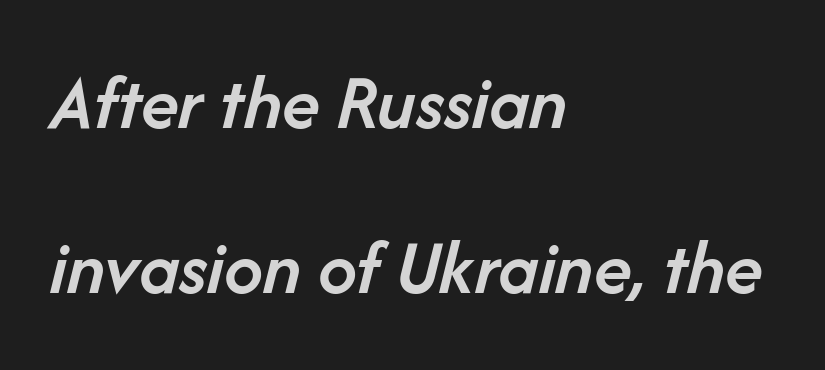
Q: Is the text bold? A: Semi-bold.
Q: Is the text italic (slanted)? A: Yes, it leans right by about 14 degrees.
Q: Is the text underlined? A: No.
Q: How is the paragraph aligned? A: Left-aligned.
Q: Is the spacing between letters normal or unusually wide? A: Normal.
Q: Is the spacing between lines tight, normal or loose? A: Loose.
Q: Width (condensed, normal, or wide)? A: Normal.
Q: Stroke contrast? A: Low.
Q: x-height? A: Medium.
Q: Monospaced? A: No.
